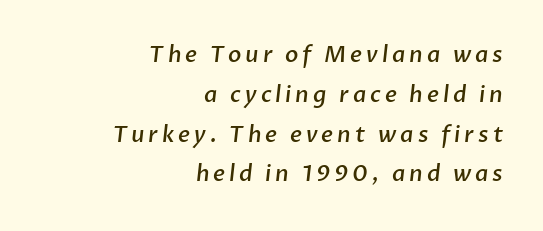
{"bold": "semi", "underline": "no", "align": "right", "line_spacing_ratio": 1.81, "glyph_px": 22}
